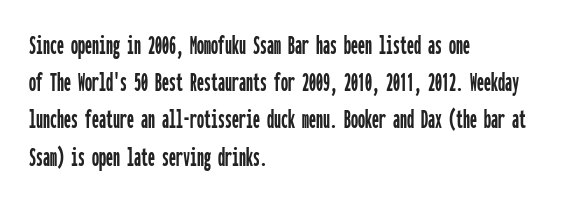
The image shows 28 px condensed sans-serif type, upright, monospaced; set left-aligned, normal line spacing (1.33x), normal letter spacing, not underlined; low stroke contrast and a medium x-height.
